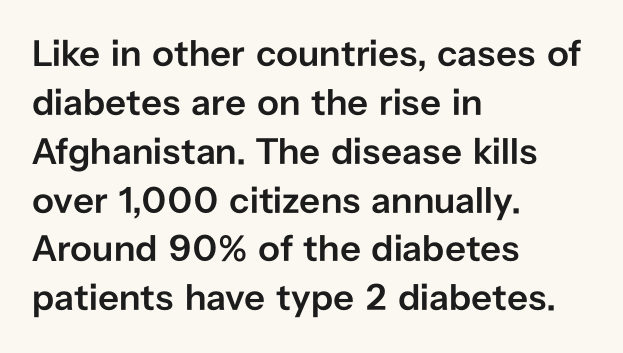
{"serif": "no", "italic": "no", "bold": "semi", "weight": "semibold", "width": "normal", "stroke_contrast": "low", "x_height": "medium", "monospaced": "no", "underline": "no", "align": "left", "line_spacing": "normal", "line_spacing_ratio": 1.32, "letter_spacing": "normal", "letter_spacing_em": 0.0, "glyph_px": 37}
